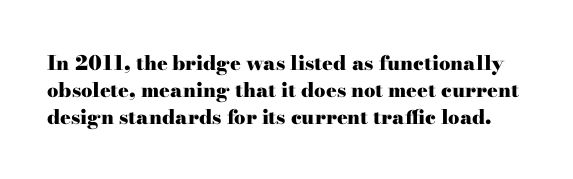
Q: Is the text bold? A: Yes.
Q: Is the text italic (slanted)? A: No, it is upright.
Q: Is the text underlined? A: No.
Q: Is the spacing between letters normal or unusually wide? A: Normal.
Q: Is the spacing between lines tight, normal or loose? A: Normal.
